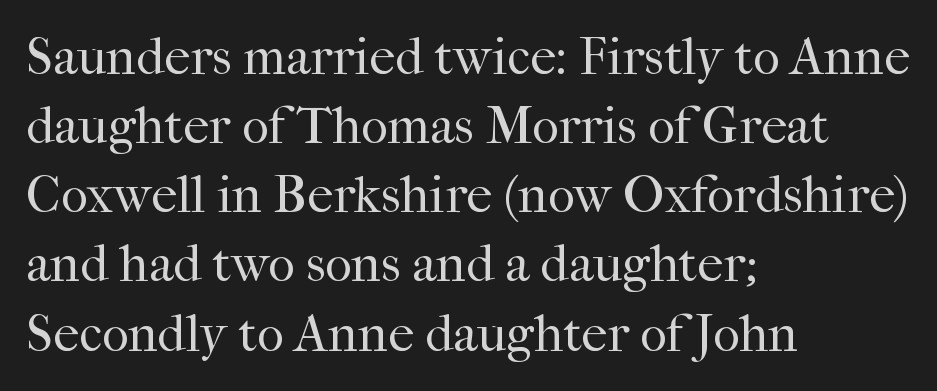
The image shows 52 px regular-weight serif type, upright; set left-aligned, normal line spacing (1.33x), normal letter spacing, not underlined; high stroke contrast and a medium x-height.
